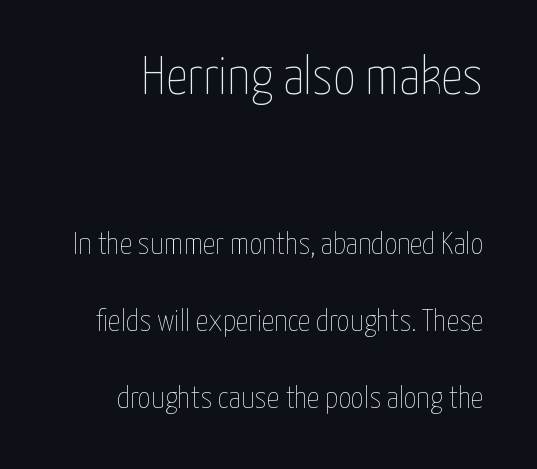
The strokes carry an ordinary text weight at most. In terms of posture, this sample is upright. The line texture is even and compact thanks to regular tracking. The string is rendered with underlining switched off.
